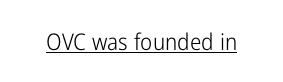
Students, observe the line beneath the letters — that is underlining. You can tell it's not italic because the verticals are truly vertical. Stems here are at most as thick as an everyday book face. Between one letter and the next there's only the usual sliver of space.
